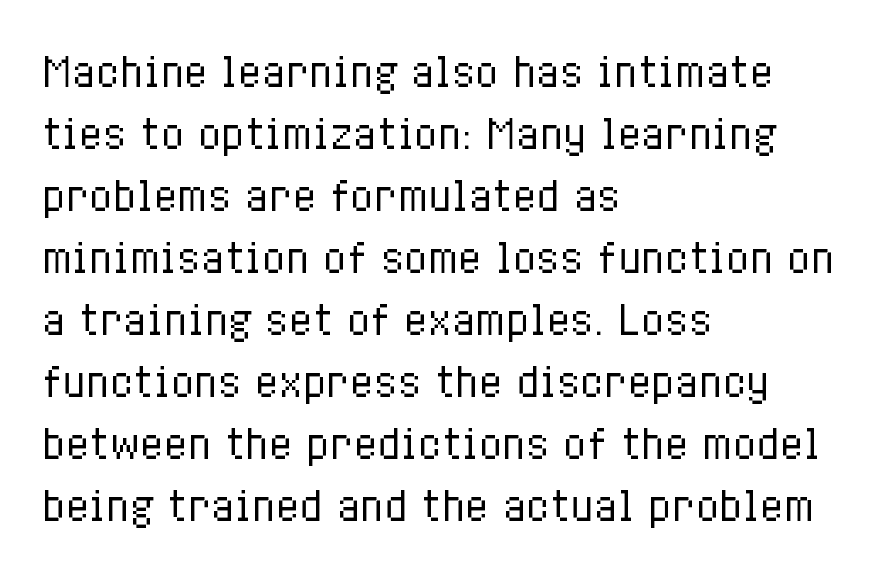
The image shows 39 px regular-weight, condensed type, upright; set left-aligned, normal line spacing (1.59x), normal letter spacing, not underlined; low stroke contrast and a medium x-height.
